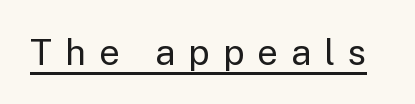
The image shows 36 px regular-weight sans-serif type, upright; set unusually wide letter spacing (+0.37 em), underlined; low stroke contrast and a medium x-height.
